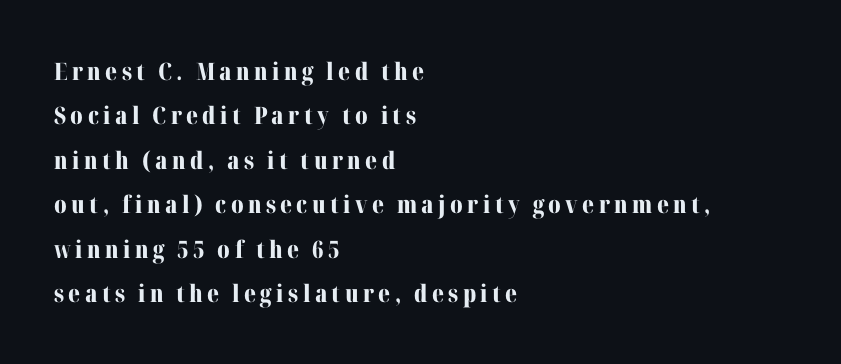
{"italic": "no", "bold": "yes", "underline": "no", "align": "left", "line_spacing_ratio": 1.85, "glyph_px": 24}
